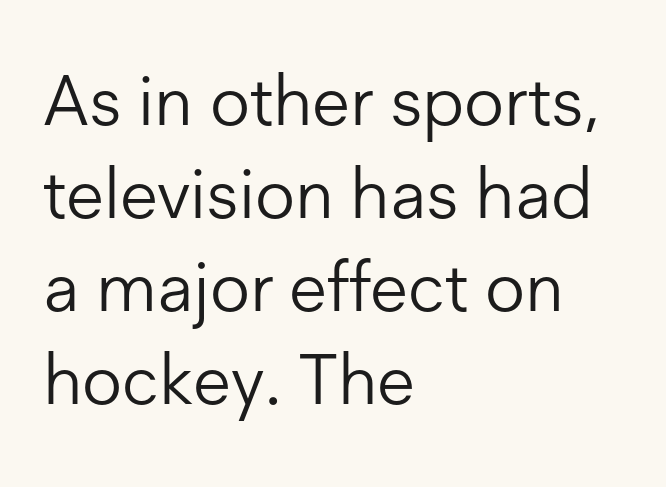
The setting favours the left margin, as ordinary paragraphs usually do. On a weight scale, this lands at 450 or below. Honestly, there is no underline to notice here at all. Each letter keeps its own natural width here, so spacing adapts to shape. The lettering holds an erect, upright posture throughout. Notice how descenders clear the ascenders below comfortably — that's standard leading.
